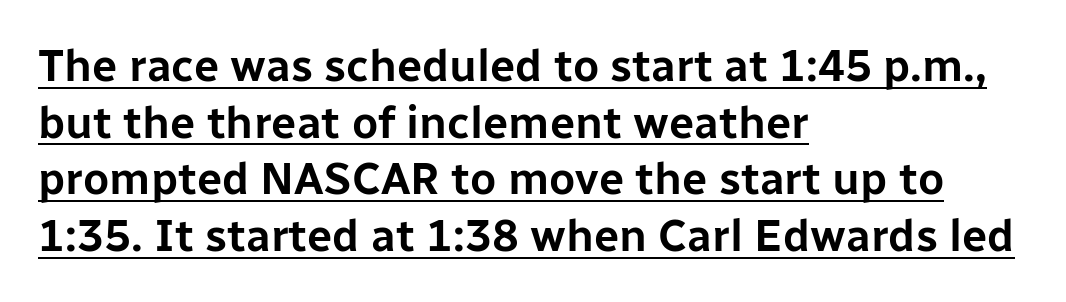
The image shows 45 px sans-serif type, upright; set left-aligned, normal line spacing (1.26x), normal letter spacing, underlined; low stroke contrast and a medium x-height.
